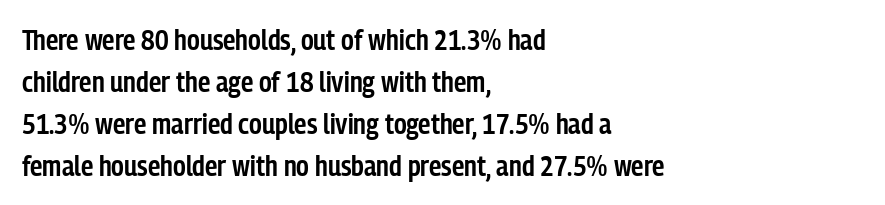
The glyphs are unaccompanied by any horizontal stroke below them. Designer's note — italics off, roman on. Leading matches the norm, producing a regular column. Line beginnings align vertically; line endings do not.
